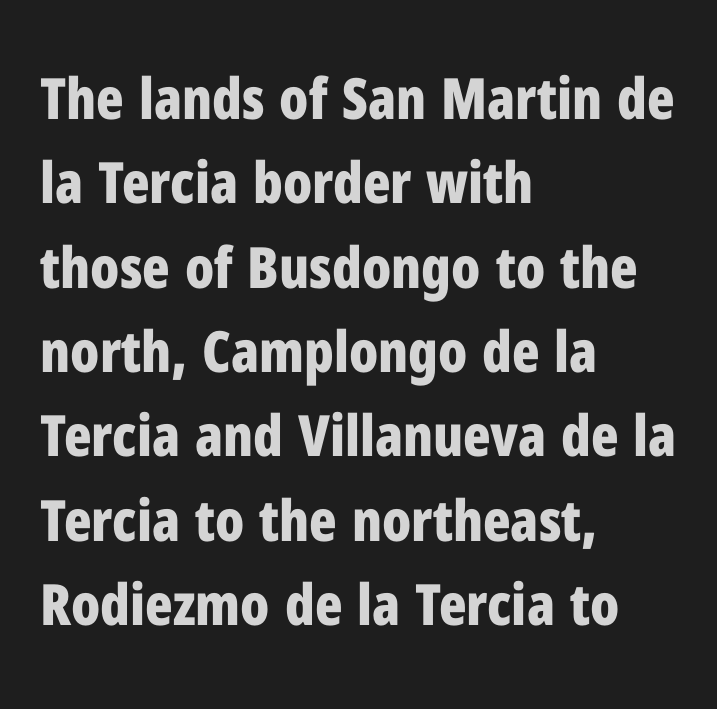
The axis of the letterforms is exactly vertical. Caption: multi-line text, flush left, ragged right. Students, note that the glyphs here touch the page at normal intervals. Honestly, the row spacing looks completely unremarkable.
